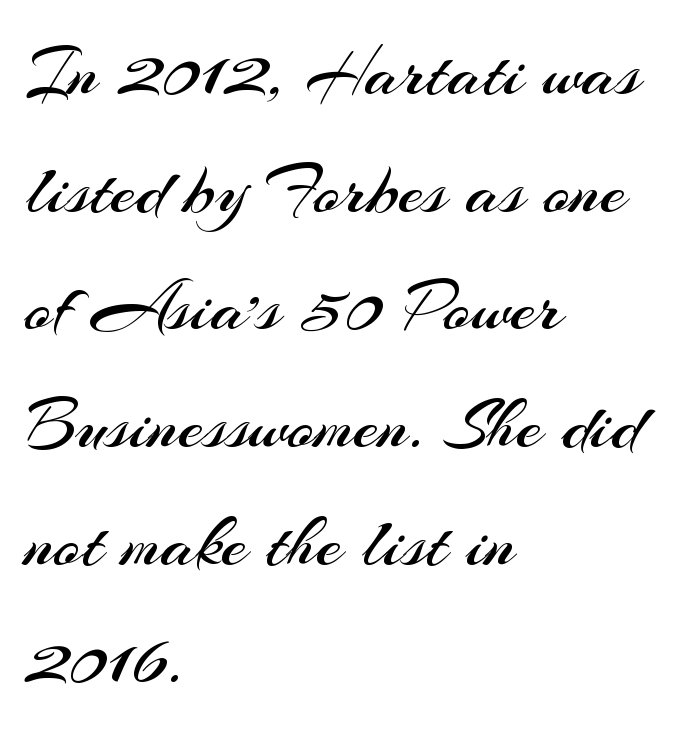
The image shows 74 px regular-weight sans-serif type; set left-aligned, normal line spacing (1.59x), normal letter spacing, not underlined; medium stroke contrast and a small x-height.
